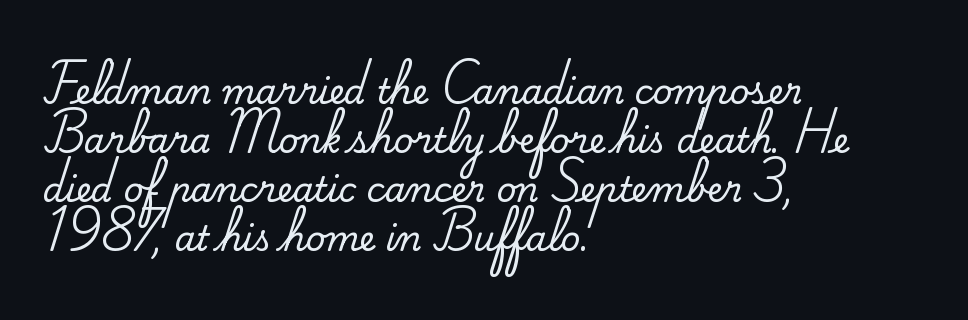
Spacing between characters is what you'd get straight out of the box. Each new line begins a customary step beneath the previous one. Serif or sans? Serif — the stroke terminals have little feet. This rendering features lettering with no underline. These lines are rendered in a variable-pitch font.
